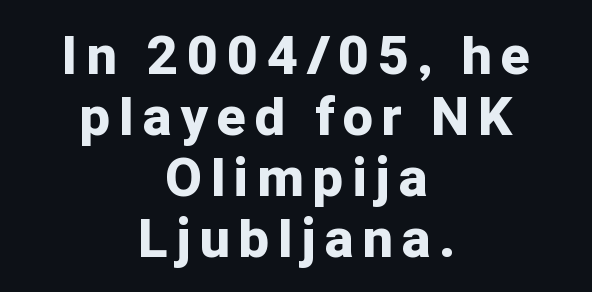
{"serif": "no", "italic": "no", "bold": "yes", "weight": "bold", "width": "normal", "stroke_contrast": "low", "x_height": "medium", "monospaced": "no", "underline": "no", "align": "center", "line_spacing": "tight", "line_spacing_ratio": 1.15, "glyph_px": 53}
